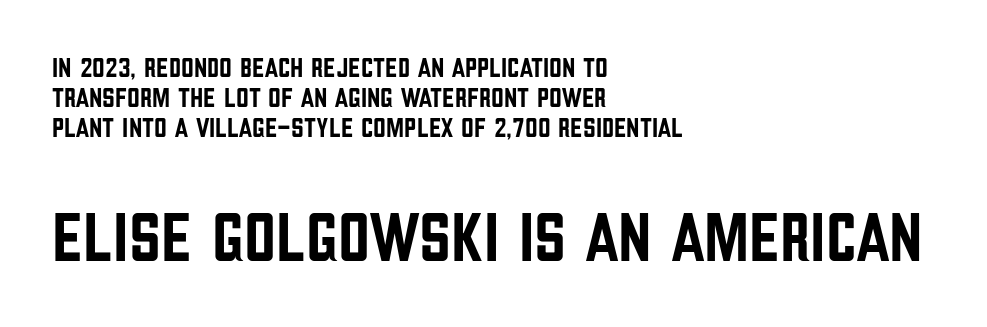
Think of a printed novel: that variable character pitch is what you see here. Has an underline been added? It has not. Cramped leading. Of the two passages, the one underneath uses the larger point size. The letters sit at their default tracking, neither squeezed nor spread. Italic: no, the glyphs are upright roman.
